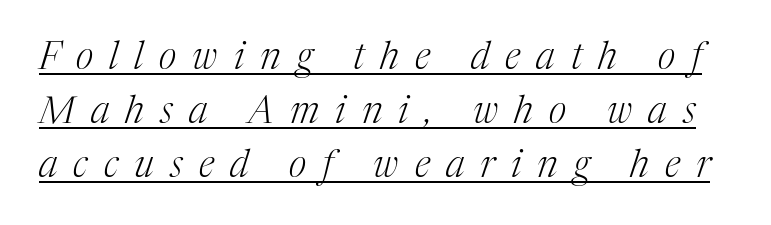
The image shows 38 px light serif type, italic (leaning right); set normal line spacing (1.42x), unusually wide letter spacing (+0.42 em), underlined; medium stroke contrast and a medium x-height.
